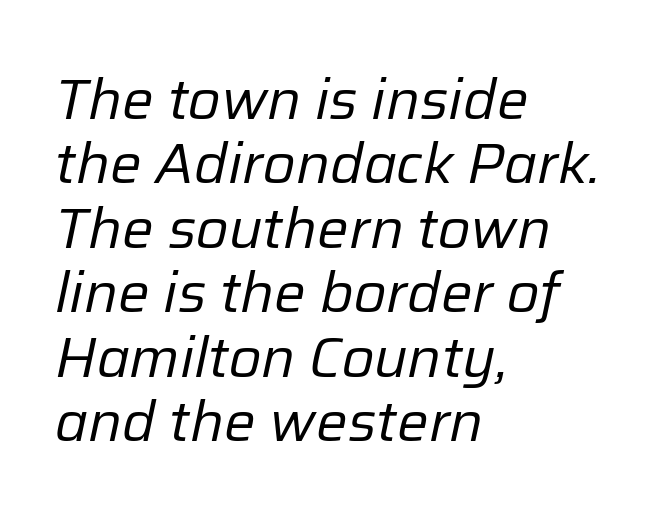
You can tell it's italic because the verticals aren't actually vertical. Any mark beneath the type? The region is blank. Each letter keeps its own natural width here, so spacing adapts to shape. You could call the tracking neutral — neither tight nor loose. A light-to-regular cut is what we see here. The rendering uses a small line-height, squeezing the rows.
